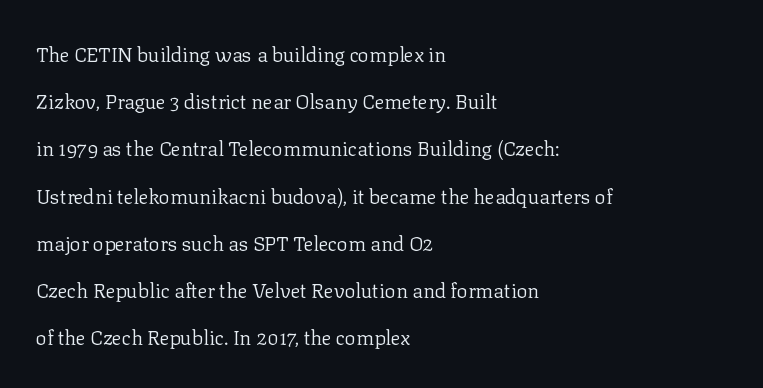
Look at the tracking — it's just the regular setting, nothing added. Reading down the column, the eye jumps a long way to each next line. Clear beneath every line of the passage. Layout note: lines flush left. Is the stroke heavy? The answer is a plain regular-or-lighter.
